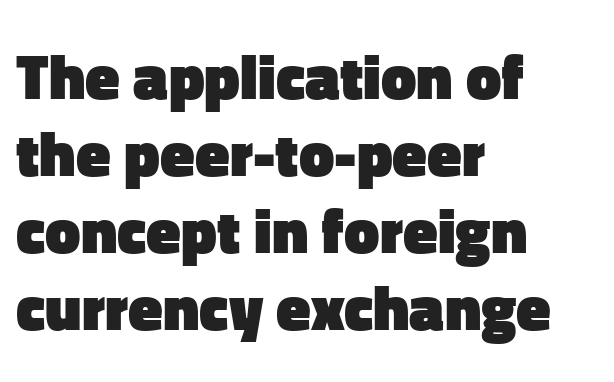
Q: Is the text bold? A: Yes.
Q: Is the text italic (slanted)? A: No, it is upright.
Q: Is the typeface a serif or a sans-serif typeface? A: Sans-serif.
Q: Is the text underlined? A: No.
Q: How is the paragraph aligned? A: Left-aligned.
Q: Is the spacing between letters normal or unusually wide? A: Normal.
Q: Width (condensed, normal, or wide)? A: Normal.
Q: Stroke contrast? A: Low.
Q: x-height? A: Medium.
Q: Monospaced? A: No.
